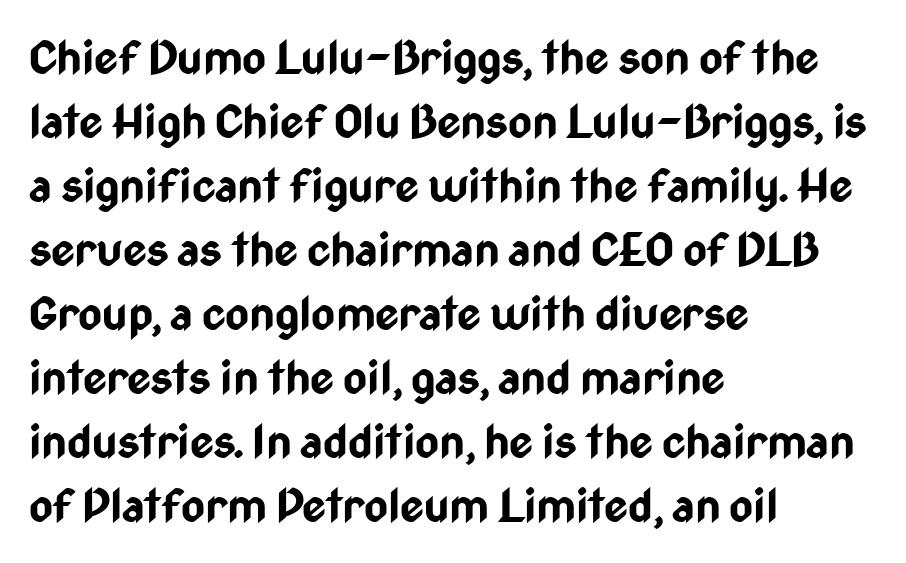
Typesetter's note: full bold, strokes at maximum text heaviness. The leading is moderate, giving the passage an even texture. Bare-footed words on every line. The rendering shows plain stroke endings on the letterforms — a sans-serif design.
